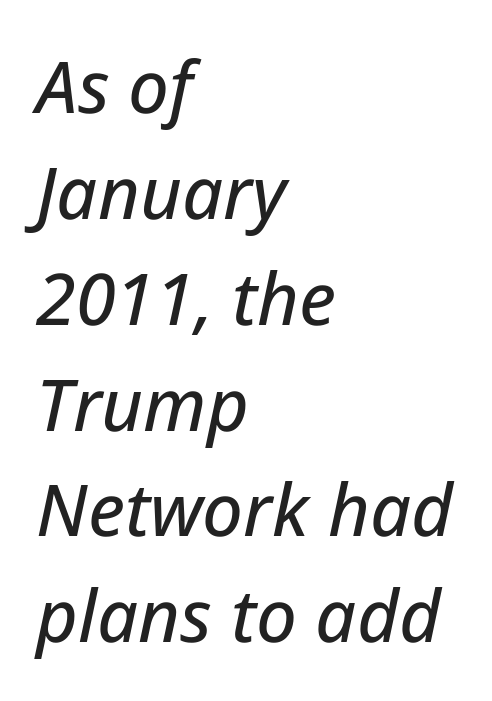
{"italic": "yes", "lean": "right", "slant_degrees": 12, "width": "normal", "stroke_contrast": "low", "x_height": "medium", "monospaced": "no", "underline": "no", "align": "left", "line_spacing": "normal", "line_spacing_ratio": 1.47, "letter_spacing": "normal", "letter_spacing_em": 0.0, "glyph_px": 72}
